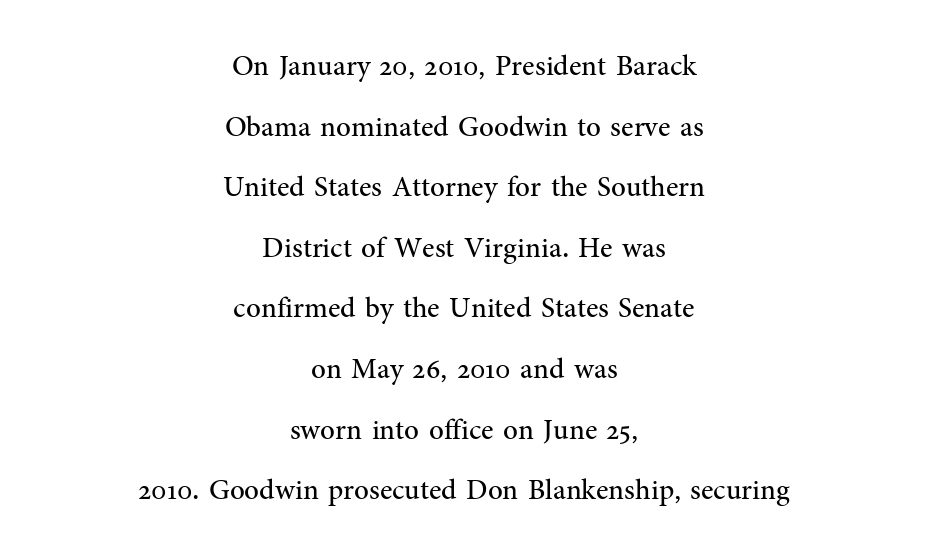
Q: Is the text bold? A: No.
Q: Is the text italic (slanted)? A: No, it is upright.
Q: Is the typeface a serif or a sans-serif typeface? A: Serif.
Q: Is the text underlined? A: No.
Q: How is the paragraph aligned? A: Centered.
Q: Is the spacing between letters normal or unusually wide? A: Normal.
Q: Is the spacing between lines tight, normal or loose? A: Loose.
Q: Width (condensed, normal, or wide)? A: Normal.
Q: Stroke contrast? A: Medium.
Q: x-height? A: Medium.
Q: Monospaced? A: No.
